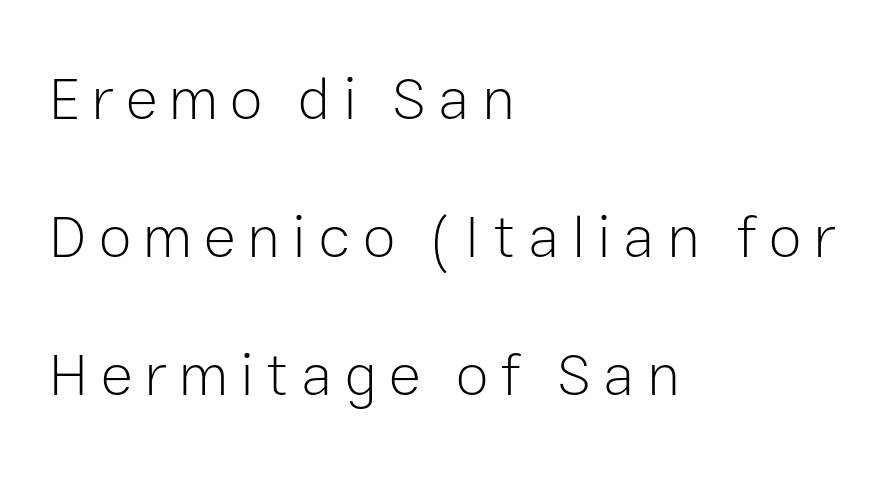
Q: Is the text bold? A: No.
Q: Is the text italic (slanted)? A: No, it is upright.
Q: Is the typeface a serif or a sans-serif typeface? A: Sans-serif.
Q: Is the text underlined? A: No.
Q: How is the paragraph aligned? A: Left-aligned.
Q: Is the spacing between letters normal or unusually wide? A: Unusually wide.
Q: Is the spacing between lines tight, normal or loose? A: Loose.
Q: Width (condensed, normal, or wide)? A: Normal.
Q: Stroke contrast? A: Low.
Q: x-height? A: Medium.
Q: Monospaced? A: No.
